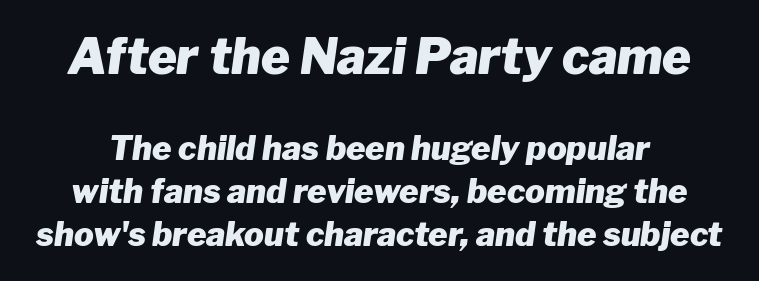
{"italic": "yes", "lean": "right", "slant_degrees": 8, "bold": "yes", "weight": "heavy", "width": "normal", "stroke_contrast": "low", "x_height": "medium", "monospaced": "no", "underline": "no", "line_spacing": "normal", "line_spacing_ratio": 1.29, "letter_spacing": "normal", "letter_spacing_em": 0.0, "larger_block": "first", "size_ratio": 1.48, "glyph_px": 49}
